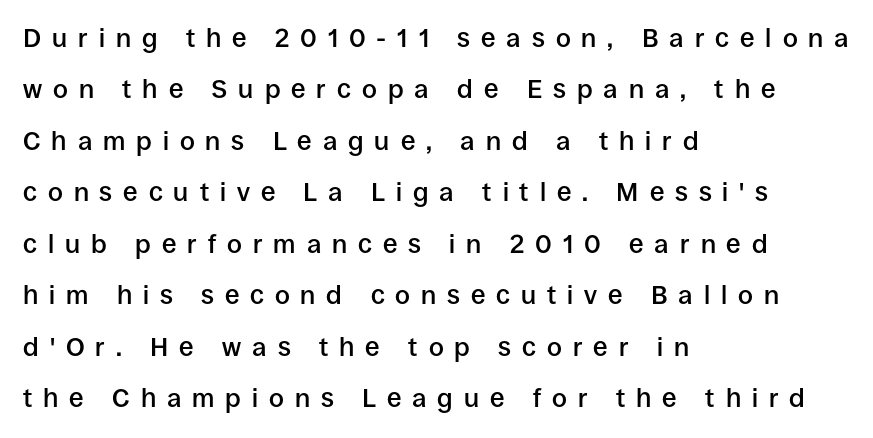
The image shows 26 px text type, upright; set left-aligned, loose line spacing (1.98x), unusually wide letter spacing (+0.42 em), not underlined.
